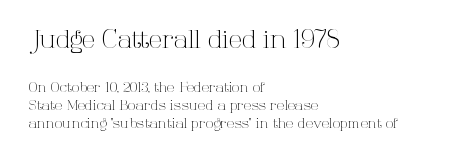
{"italic": "no", "bold": "no", "underline": "no", "align": "left", "line_spacing": "normal", "line_spacing_ratio": 1.29, "letter_spacing": "normal", "letter_spacing_em": 0.0, "larger_block": "first", "size_ratio": 1.79, "glyph_px": 25}
